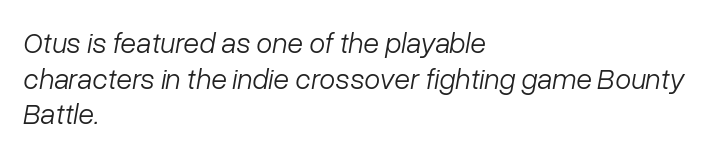
Q: Is the text bold? A: No.
Q: Is the text italic (slanted)? A: Yes, it leans right by about 10 degrees.
Q: Is the text underlined? A: No.
Q: How is the paragraph aligned? A: Left-aligned.
Q: Is the spacing between letters normal or unusually wide? A: Normal.
Q: Width (condensed, normal, or wide)? A: Normal.
Q: Stroke contrast? A: Low.
Q: x-height? A: Medium.
Q: Monospaced? A: No.
